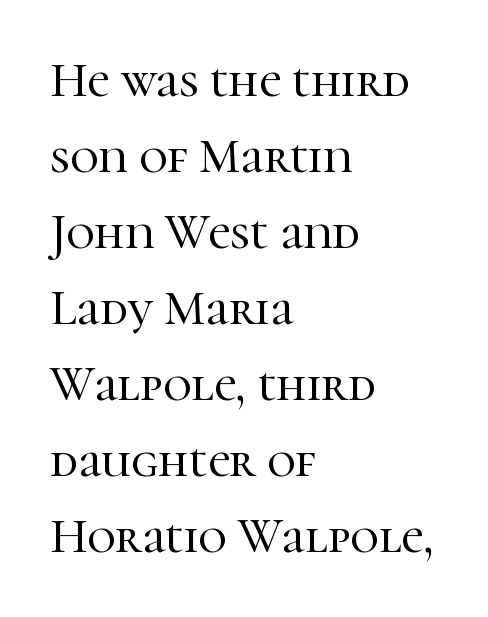
The image shows 49 px serif type, upright; set left-aligned, normal line spacing (1.55x), normal letter spacing, not underlined; high stroke contrast and a medium x-height.
